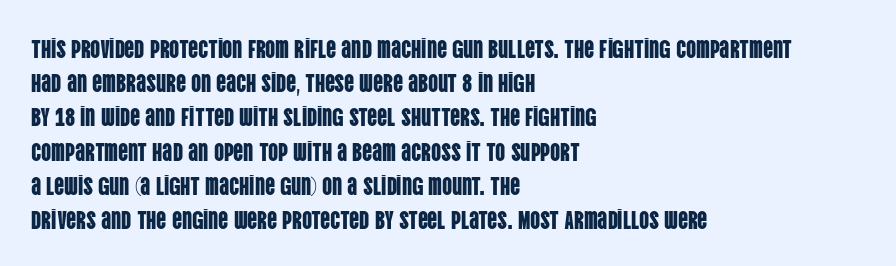
{"italic": "no", "underline": "no", "align": "left", "line_spacing": "normal", "line_spacing_ratio": 1.37, "letter_spacing": "normal", "letter_spacing_em": 0.0, "glyph_px": 25}
